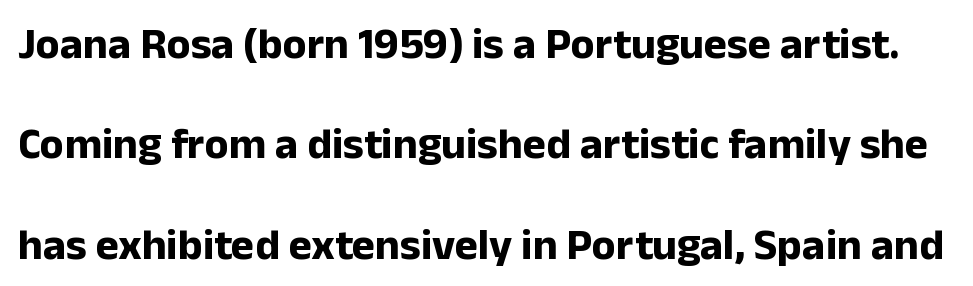
{"serif": "no", "italic": "no", "bold": "yes", "weight": "bold", "width": "normal", "stroke_contrast": "low", "x_height": "medium", "monospaced": "no", "underline": "no", "line_spacing": "loose", "line_spacing_ratio": 2.28, "letter_spacing": "normal", "letter_spacing_em": 0.0, "glyph_px": 44}
